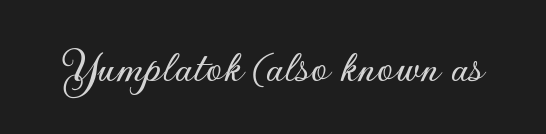
The image shows 47 px sans-serif type; set normal letter spacing, not underlined; low stroke contrast and a small x-height.
